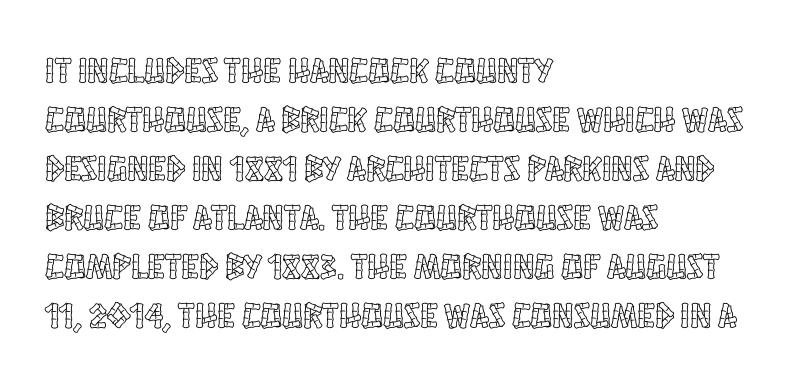
{"italic": "no", "width": "condensed", "x_height": "large", "monospaced": "no", "underline": "no", "align": "left", "line_spacing": "normal", "line_spacing_ratio": 1.36, "letter_spacing": "normal", "letter_spacing_em": 0.0, "glyph_px": 36}
